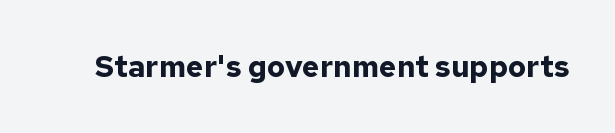
The image shows 30 px bold sans-serif type, upright; set normal letter spacing, not underlined; low stroke contrast and a medium x-height.
